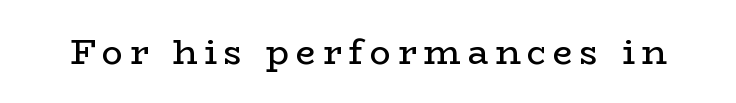
The image shows 35 px regular-weight, wide serif type, upright; set not underlined; low stroke contrast and a medium x-height.
